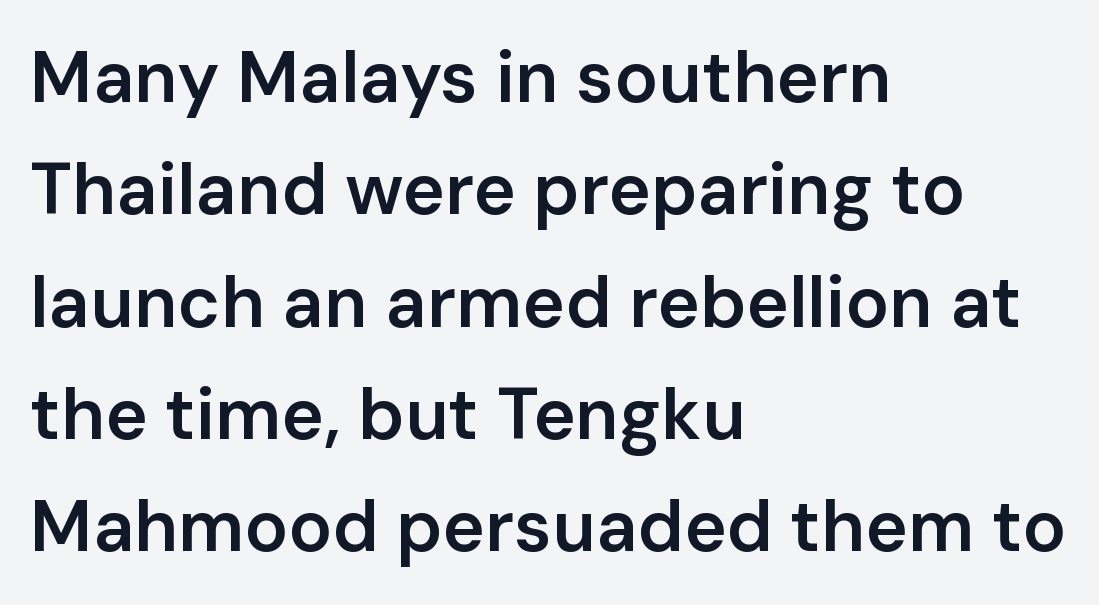
Q: Is the text bold? A: Semi-bold.
Q: Is the text italic (slanted)? A: No, it is upright.
Q: Is the typeface a serif or a sans-serif typeface? A: Sans-serif.
Q: Is the text underlined? A: No.
Q: How is the paragraph aligned? A: Left-aligned.
Q: Is the spacing between letters normal or unusually wide? A: Normal.
Q: Is the spacing between lines tight, normal or loose? A: Normal.
Q: Width (condensed, normal, or wide)? A: Normal.
Q: Stroke contrast? A: Low.
Q: x-height? A: Medium.
Q: Monospaced? A: No.
